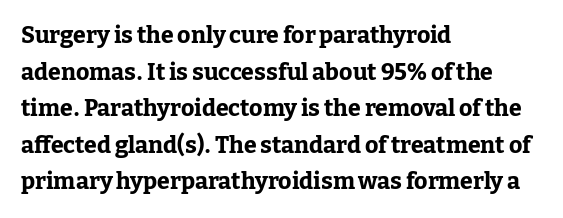
Visually the block forms a straight wall on the left and a jagged coastline on the right. The letters are bold, with thick, heavy strokes. The gap between lines stays unmarked. This sample keeps an unexceptional amount of space between lines. The horizontal fit of the characters is conventional and even. Vertical strokes here are truly vertical.
